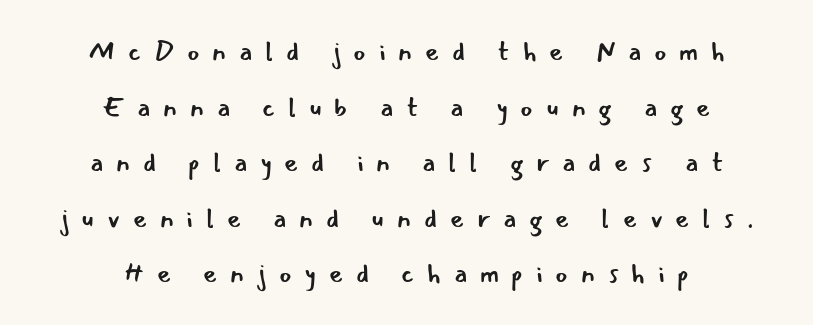
A clean baseline with only descenders dipping below it. Rows of type keep a wide berth in the vertical direction. If you folded the block vertically in half, each line would mirror itself in length. Display-style spreading of the glyphs; the letterfit is very open. A light-to-regular cut is what we see here. Every character sits straight up, as roman type does.
